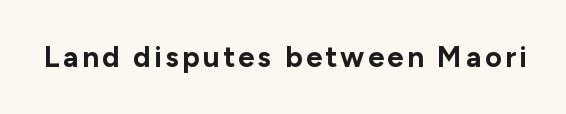
A typesetter would label this face a sans. Character widths vary here, with narrow letters taking less room than wide ones. The face used here has the dense, thick strokes of a bold. No italicization has been applied; the sample stays upright. Letters rest on an invisible, unmarked baseline.
